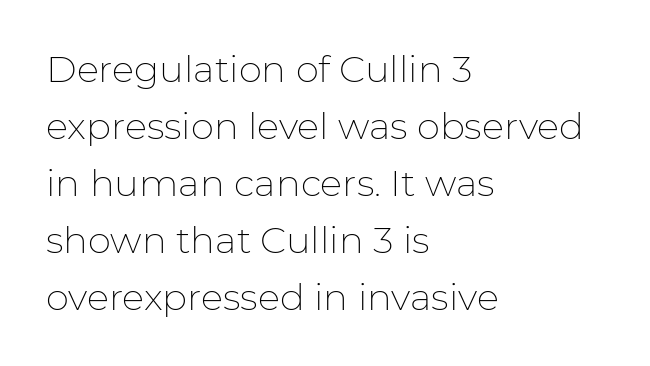
{"serif": "no", "italic": "no", "bold": "no", "weight": "thin", "width": "normal", "stroke_contrast": "low", "x_height": "medium", "monospaced": "no", "underline": "no", "align": "left", "line_spacing": "normal", "line_spacing_ratio": 1.54, "letter_spacing": "normal", "letter_spacing_em": 0.0, "glyph_px": 37}
